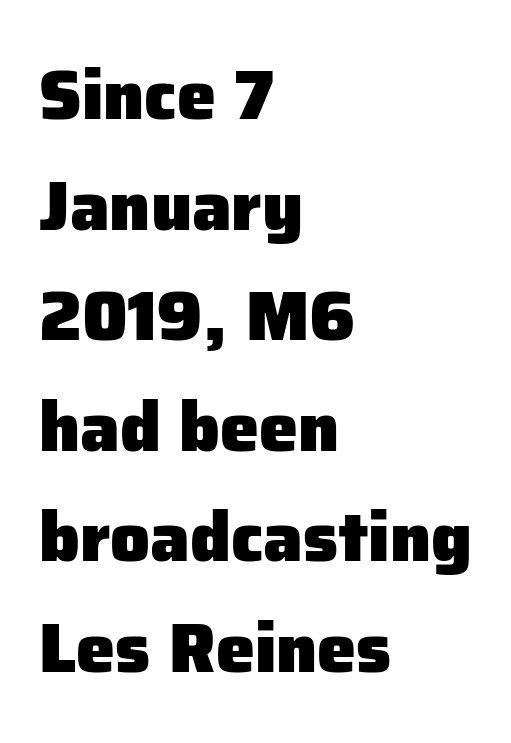
The image shows 70 px heavy sans-serif type, upright; set left-aligned, normal line spacing (1.58x), normal letter spacing, not underlined; low stroke contrast and a medium x-height.
